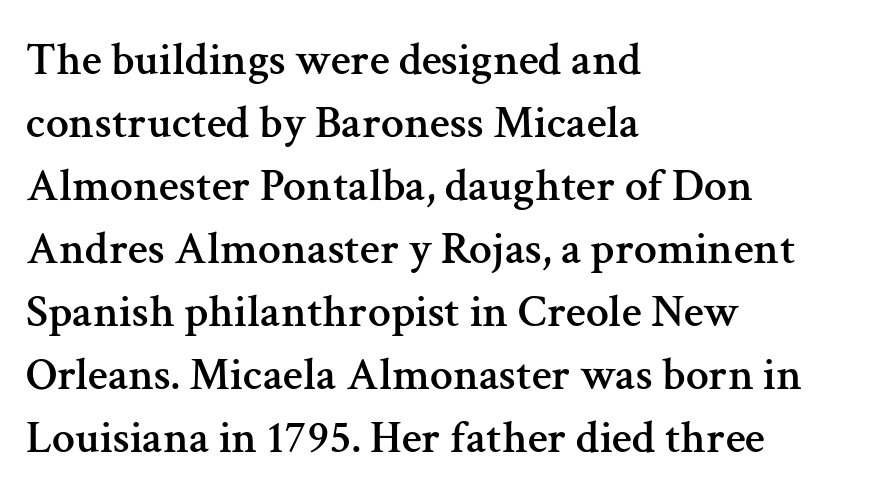
The image shows 46 px serif type, upright; set left-aligned, normal line spacing (1.37x), normal letter spacing, not underlined; medium stroke contrast and a medium x-height.
